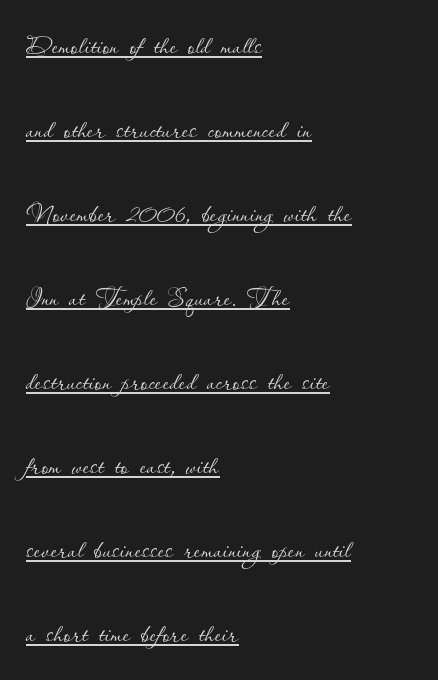
{"bold": "no", "weight": "thin", "width": "normal", "stroke_contrast": "low", "x_height": "small", "monospaced": "no", "underline": "yes", "align": "left", "line_spacing": "loose", "line_spacing_ratio": 2.4, "letter_spacing": "normal", "letter_spacing_em": 0.0, "glyph_px": 35}
